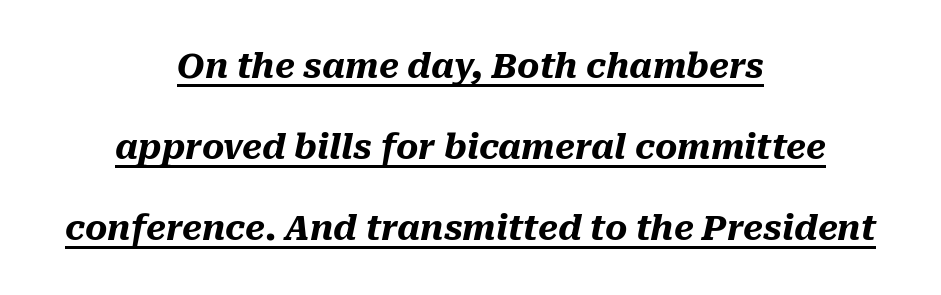
The image shows 34 px heavy type, italic (leaning right); set centered, loose line spacing (2.38x), normal letter spacing, underlined; medium stroke contrast and a medium x-height.
